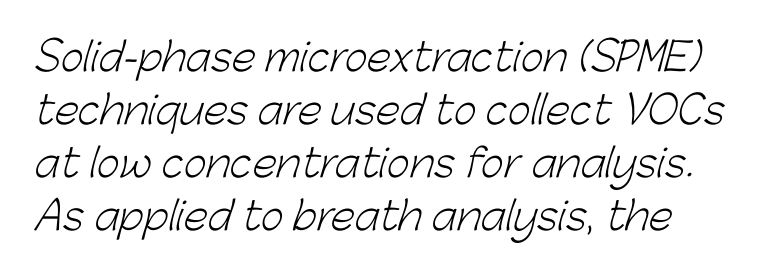
{"serif": "no", "bold": "no", "weight": "light", "width": "normal", "stroke_contrast": "low", "x_height": "medium", "monospaced": "no", "underline": "no", "line_spacing": "normal", "line_spacing_ratio": 1.36, "letter_spacing": "normal", "letter_spacing_em": 0.0, "glyph_px": 39}
